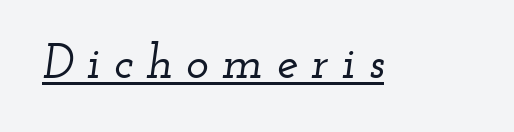
Q: Is the text italic (slanted)? A: Yes, it leans right by about 12 degrees.
Q: Is the typeface a serif or a sans-serif typeface? A: Serif.
Q: Is the text underlined? A: Yes.
Q: Is the spacing between letters normal or unusually wide? A: Unusually wide.
Q: Width (condensed, normal, or wide)? A: Wide.
Q: Stroke contrast? A: Low.
Q: x-height? A: Small.
Q: Monospaced? A: No.
